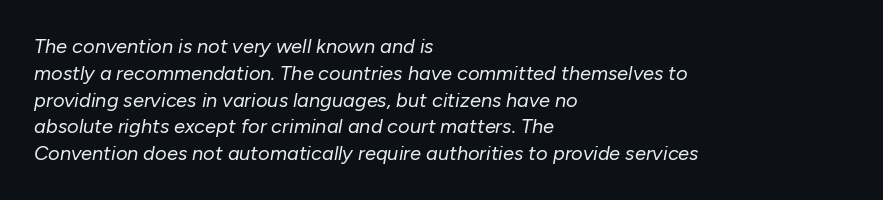
Q: Is the text bold? A: No.
Q: Is the text italic (slanted)? A: Yes, it leans right by about 10 degrees.
Q: Is the text underlined? A: No.
Q: How is the paragraph aligned? A: Left-aligned.
Q: Is the spacing between letters normal or unusually wide? A: Normal.
Q: Is the spacing between lines tight, normal or loose? A: Normal.
